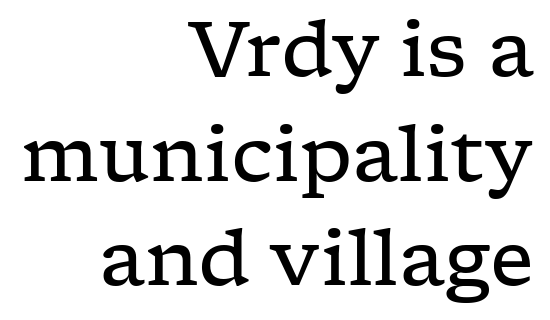
The line texture is even and compact thanks to regular tracking. Honestly, the row spacing looks completely unremarkable. Type without underlining. A typesetter would call this proportional, since set widths differ per character. Tall strokes in this sample are plumb rather than angled.
